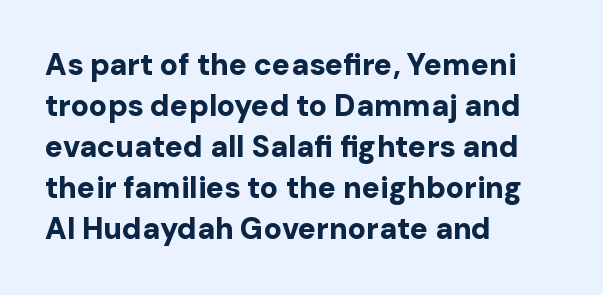
The image shows 30 px bold sans-serif type, upright; set left-aligned, normal line spacing (1.37x), normal letter spacing, not underlined; low stroke contrast and a medium x-height.
